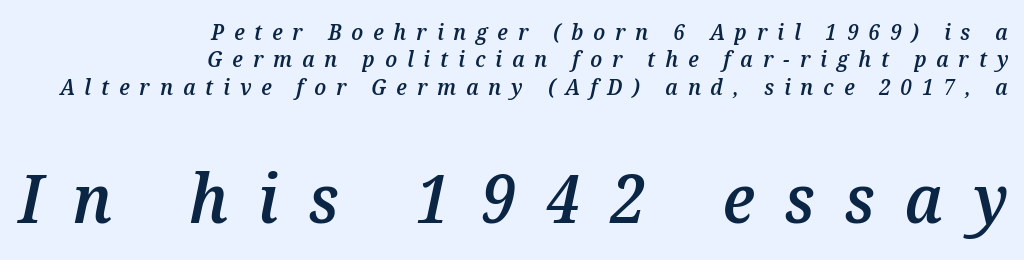
The specimen reads as italic at a glance. Does extra space separate the letters? Yes, quite a lot of it. Block two is the big one; block one sits smaller above it. Beneath every word, the page is bare. Each glyph is drawn with semibold strokes, heavier than normal yet not fully bold.
